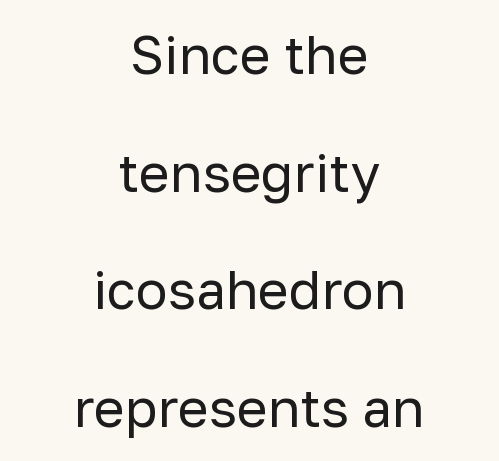
The text was rendered using a sans face with plain stroke endings. A student would call this center alignment; a typographer would say set centered. Honestly, the rows look like they've been pulled way apart. The strip under each line holds only bare page.
